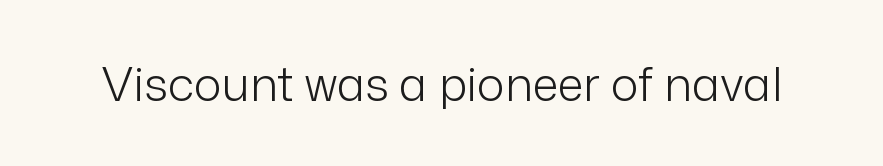
The image shows 47 px light sans-serif type, upright; set normal letter spacing, not underlined; low stroke contrast and a medium x-height.
